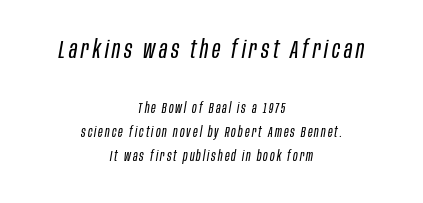
Compare the two chunks: the upper has the greater cap height. These lines are centered, leaving both edges ragged. A quiet, ordinary-to-light weight characterises the typeface. Descenders are the only things crossing below the line.
